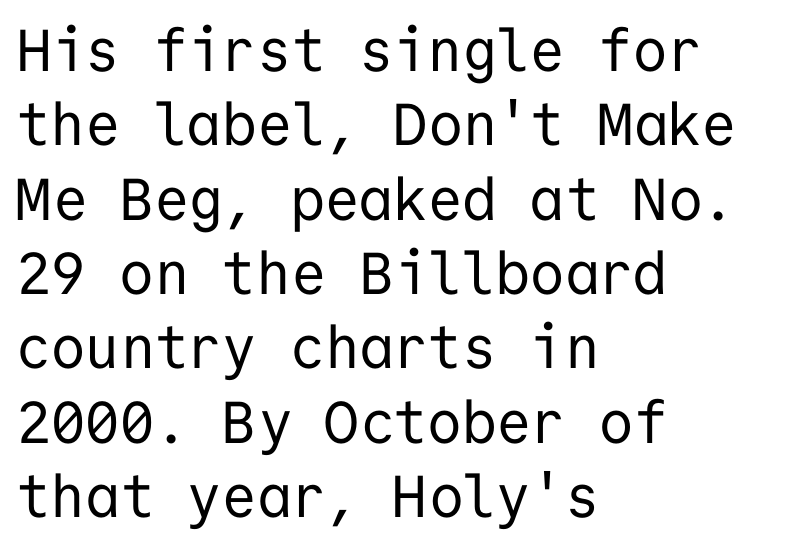
The image shows 59 px regular-weight sans-serif type, upright, monospaced; set left-aligned, normal line spacing (1.26x), normal letter spacing, not underlined; low stroke contrast and a medium x-height.
